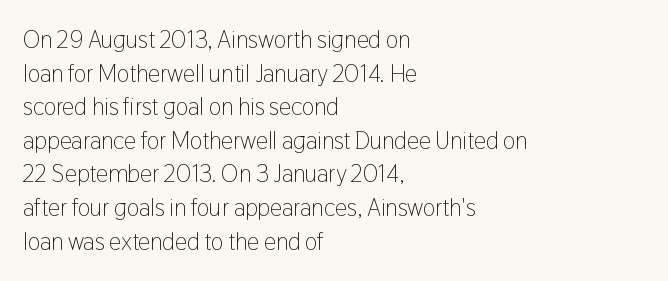
{"italic": "no", "bold": "no", "underline": "no", "align": "left", "line_spacing": "normal", "line_spacing_ratio": 1.4, "letter_spacing": "normal", "letter_spacing_em": 0.0, "glyph_px": 24}
